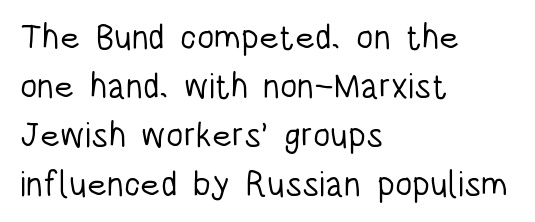
{"serif": "no", "italic": "no", "bold": "no", "weight": "light", "width": "condensed", "stroke_contrast": "low", "x_height": "large", "monospaced": "no", "underline": "no", "align": "left", "line_spacing": "normal", "line_spacing_ratio": 1.4, "letter_spacing": "normal", "letter_spacing_em": 0.0, "glyph_px": 35}
